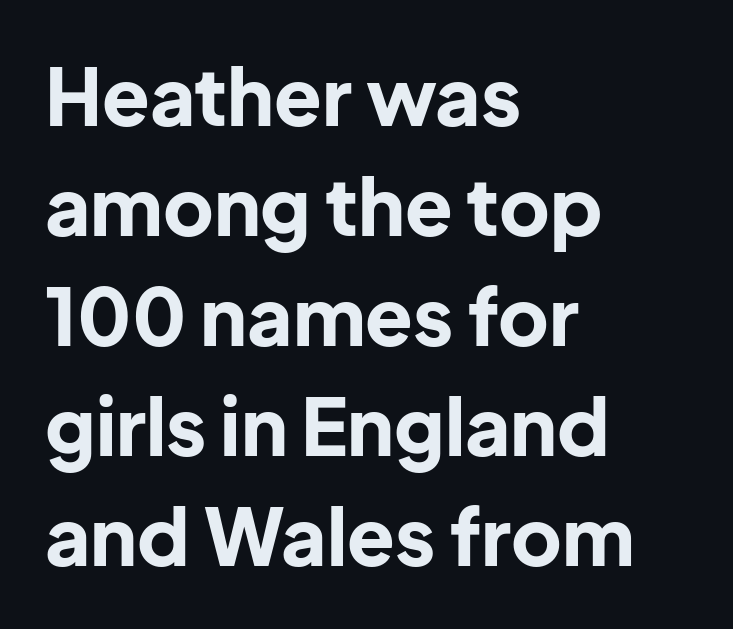
Students, note that the glyphs here touch the page at normal intervals. A typesetter would call this proportional, since set widths differ per character. Summary of weight: heavy, a full bold. Quick note: interline space is typical.
